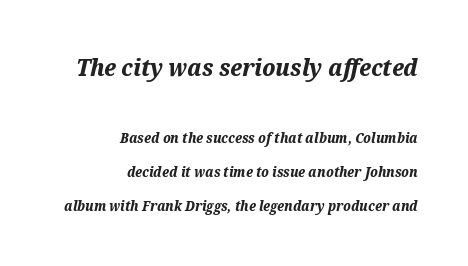
Line ends are locked; line starts wander. Size hierarchy here favors the leading block over the trailing one. Designer's note — italics engaged. Emphasis by weight is at full strength: bold. The type is set solid horizontally, with unmodified tracking.
